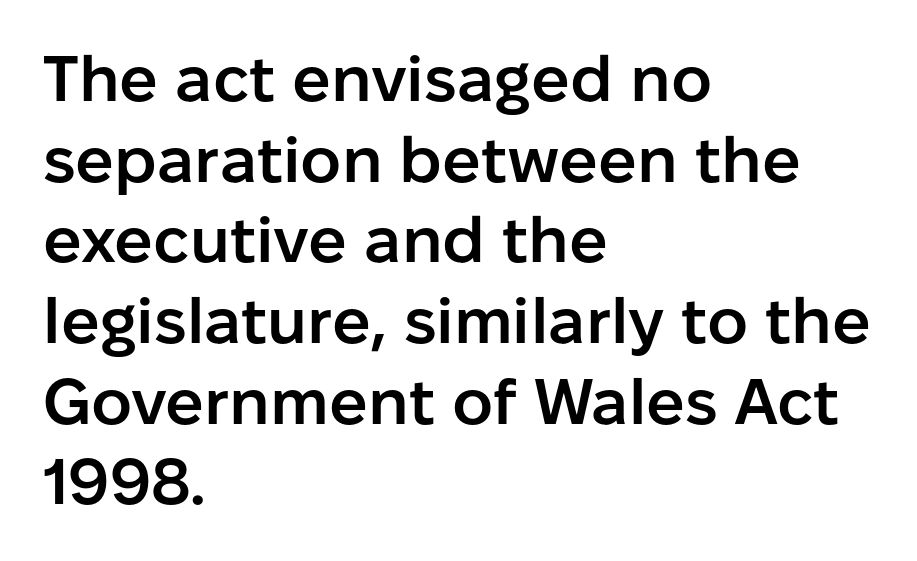
{"serif": "no", "italic": "no", "bold": "semi", "weight": "semibold", "width": "normal", "stroke_contrast": "low", "x_height": "medium", "monospaced": "no", "underline": "no", "align": "left", "line_spacing": "normal", "line_spacing_ratio": 1.26, "letter_spacing": "normal", "letter_spacing_em": 0.0, "glyph_px": 64}
